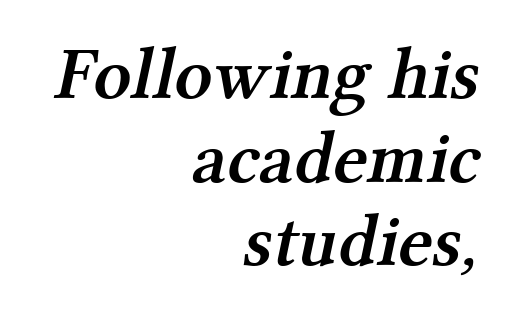
Q: Is the text bold? A: Semi-bold.
Q: Is the typeface a serif or a sans-serif typeface? A: Serif.
Q: Is the text underlined? A: No.
Q: How is the paragraph aligned? A: Right-aligned.
Q: Is the spacing between letters normal or unusually wide? A: Normal.
Q: Is the spacing between lines tight, normal or loose? A: Tight.
Q: Width (condensed, normal, or wide)? A: Normal.
Q: Stroke contrast? A: Medium.
Q: x-height? A: Medium.
Q: Monospaced? A: No.
